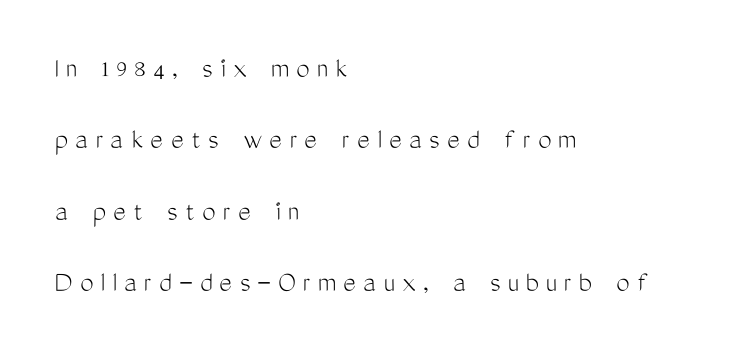
{"serif": "no", "italic": "no", "bold": "no", "weight": "light", "width": "condensed", "stroke_contrast": "medium", "x_height": "medium", "monospaced": "no", "underline": "no", "align": "left", "line_spacing": "loose", "line_spacing_ratio": 2.38, "letter_spacing": "wide", "letter_spacing_em": 0.24, "glyph_px": 30}
